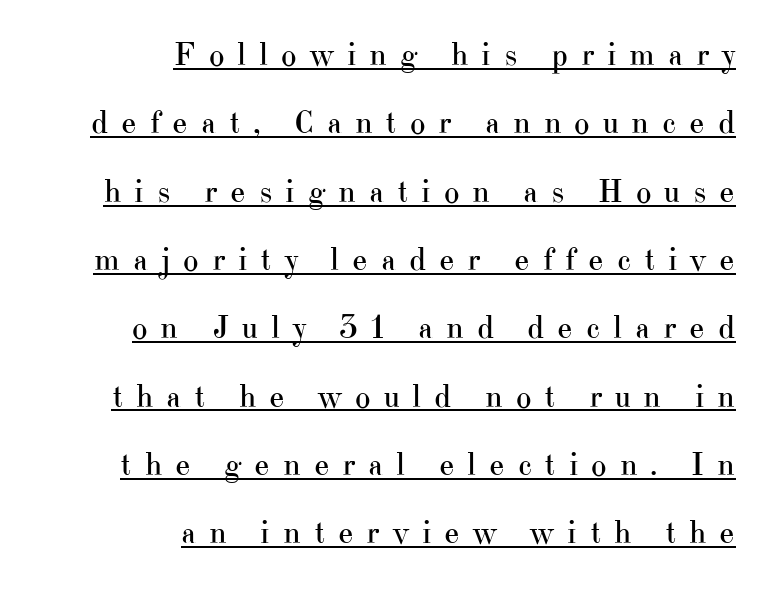
The image shows 33 px regular-weight serif type, upright; set right-aligned, loose line spacing (2.07x), unusually wide letter spacing (+0.39 em), underlined; high stroke contrast and a small x-height.
